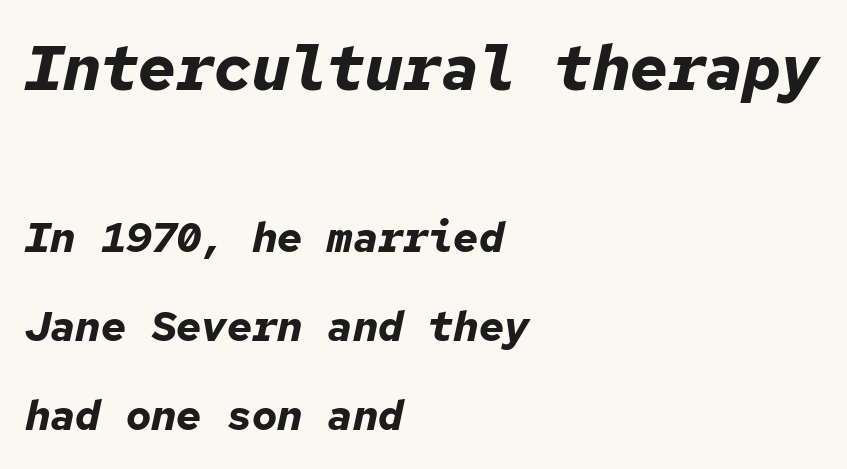
Q: Is the text bold? A: Yes.
Q: Is the text italic (slanted)? A: Yes, it leans right by about 12 degrees.
Q: Is the text underlined? A: No.
Q: How is the paragraph aligned? A: Left-aligned.
Q: Is the spacing between letters normal or unusually wide? A: Normal.
Q: Is the spacing between lines tight, normal or loose? A: Loose.
Q: Which block of text is set in a larger size, the first (top) or the second (bottom)? A: The first (top) one.
Q: Width (condensed, normal, or wide)? A: Normal.
Q: Stroke contrast? A: Low.
Q: x-height? A: Medium.
Q: Monospaced? A: Yes.
